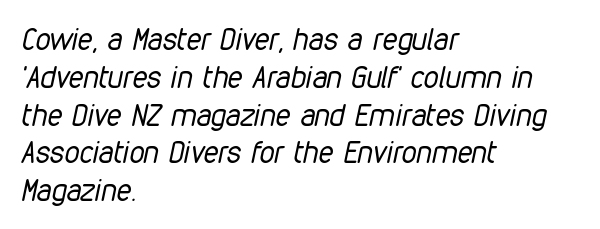
The image shows 30 px regular-weight, condensed type, italic (leaning right); set left-aligned, normal line spacing (1.26x), normal letter spacing, not underlined; low stroke contrast and a medium x-height.
